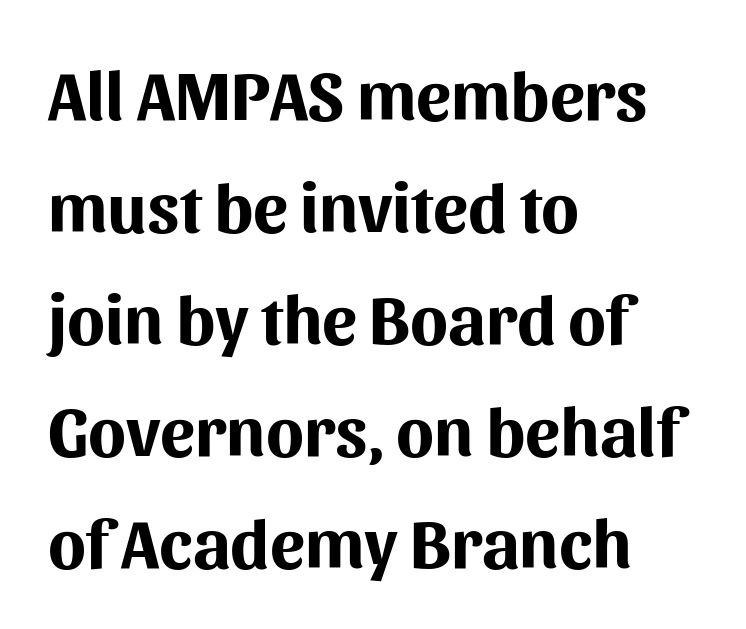
The image shows 70 px bold sans-serif type, upright; set left-aligned, normal line spacing (1.6x), normal letter spacing, not underlined; medium stroke contrast and a medium x-height.
